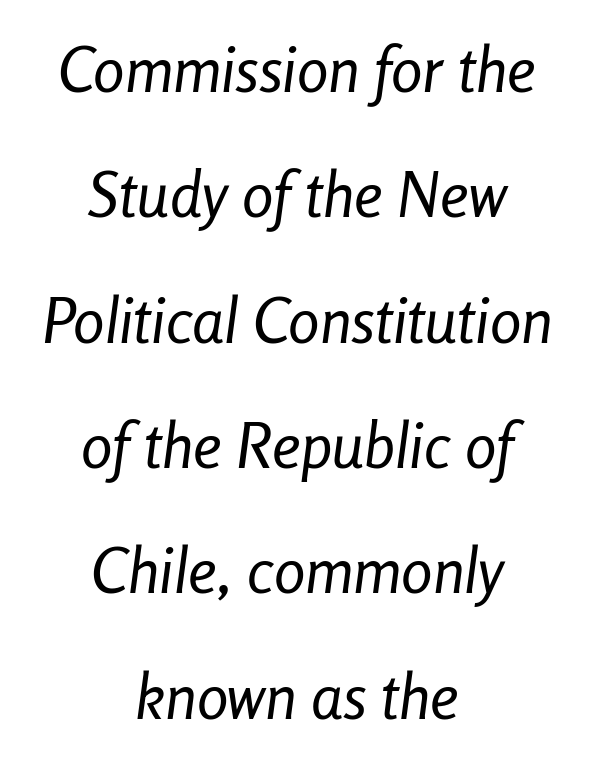
Q: Is the text bold? A: No.
Q: Is the text italic (slanted)? A: Yes, it leans right by about 8 degrees.
Q: Is the text underlined? A: No.
Q: How is the paragraph aligned? A: Centered.
Q: Is the spacing between letters normal or unusually wide? A: Normal.
Q: Is the spacing between lines tight, normal or loose? A: Loose.
Q: Width (condensed, normal, or wide)? A: Condensed.
Q: Stroke contrast? A: Low.
Q: x-height? A: Medium.
Q: Monospaced? A: No.
